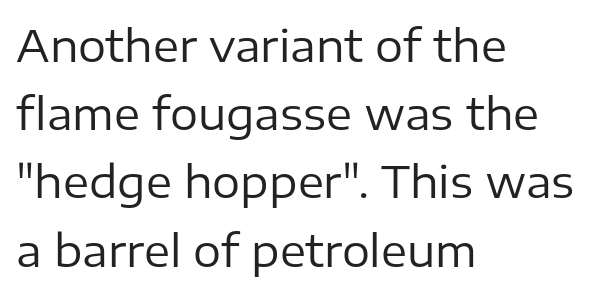
{"serif": "no", "italic": "no", "bold": "no", "weight": "regular", "width": "normal", "stroke_contrast": "low", "x_height": "medium", "monospaced": "no", "underline": "no", "align": "left", "line_spacing": "normal", "line_spacing_ratio": 1.55, "letter_spacing": "normal", "letter_spacing_em": 0.0, "glyph_px": 44}
